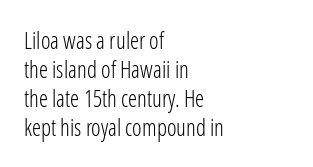
A typesetter would call this zero additional tracking. If you drew a line through each stem, it would be perfectly vertical. This block has exactly the height ordinary leading produces. Teacher's note: observe the even left margin — that is flush-left alignment. The area under the type is left untouched. This is not heavy type; no bold has been used.
